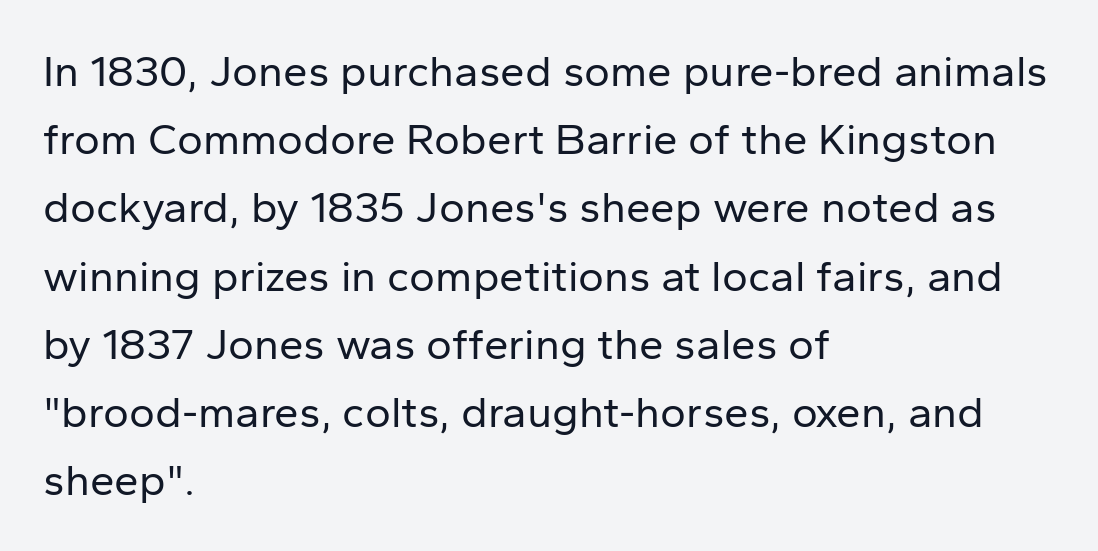
The type family on display is of the sans-serif kind. Honestly, there is no underline to notice here at all. Looks like regular typesetting: each glyph gets only the width it needs. The lettering stays uniformly vertical, giving the passage a roman look. What's the leading like? Ordinary, nothing unusual.
